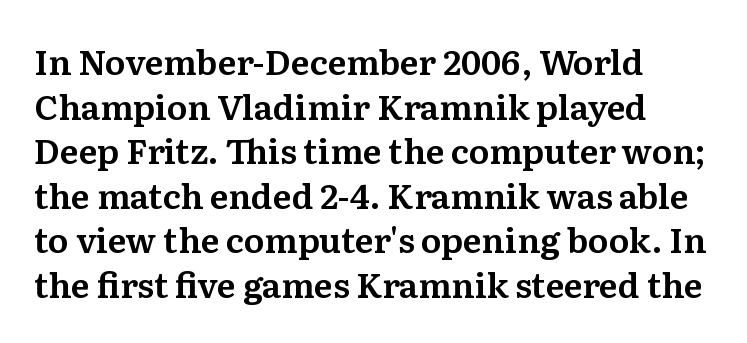
Q: Is the text italic (slanted)? A: No, it is upright.
Q: Is the typeface a serif or a sans-serif typeface? A: Serif.
Q: Is the text underlined? A: No.
Q: How is the paragraph aligned? A: Left-aligned.
Q: Is the spacing between letters normal or unusually wide? A: Normal.
Q: Is the spacing between lines tight, normal or loose? A: Normal.
Q: Width (condensed, normal, or wide)? A: Normal.
Q: Stroke contrast? A: Medium.
Q: x-height? A: Medium.
Q: Monospaced? A: No.
